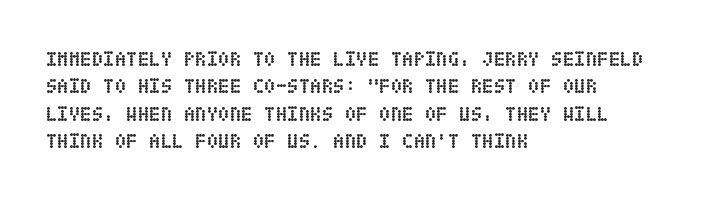
{"italic": "no", "bold": "yes", "underline": "no", "align": "left", "line_spacing": "normal", "line_spacing_ratio": 1.3, "letter_spacing": "normal", "letter_spacing_em": 0.0, "glyph_px": 21}
